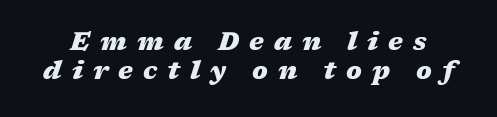
The image shows 25 px bold type, italic (leaning right); set line spacing 1.16x, unusually wide letter spacing (+0.4 em), not underlined.
